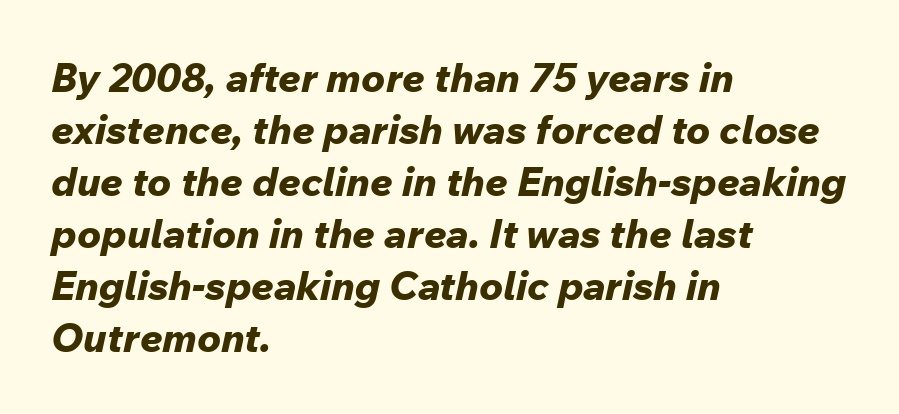
{"italic": "yes", "lean": "right", "slant_degrees": 12, "bold": "yes", "weight": "bold", "width": "normal", "stroke_contrast": "low", "x_height": "medium", "monospaced": "no", "underline": "no", "align": "left", "line_spacing": "normal", "line_spacing_ratio": 1.3, "letter_spacing": "normal", "letter_spacing_em": 0.0, "glyph_px": 40}
